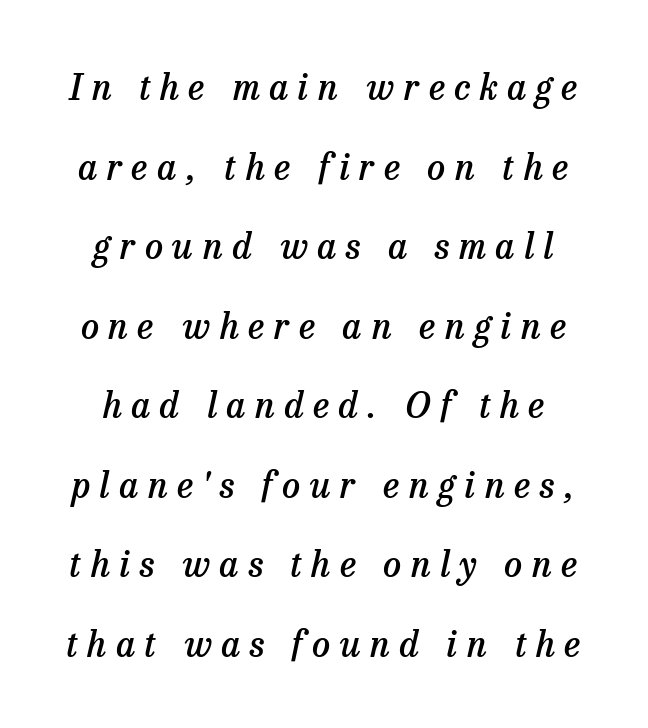
The image shows 36 px semibold serif type, italic (leaning right); set loose line spacing (2.21x), unusually wide letter spacing (+0.26 em), not underlined; low stroke contrast and a medium x-height.
